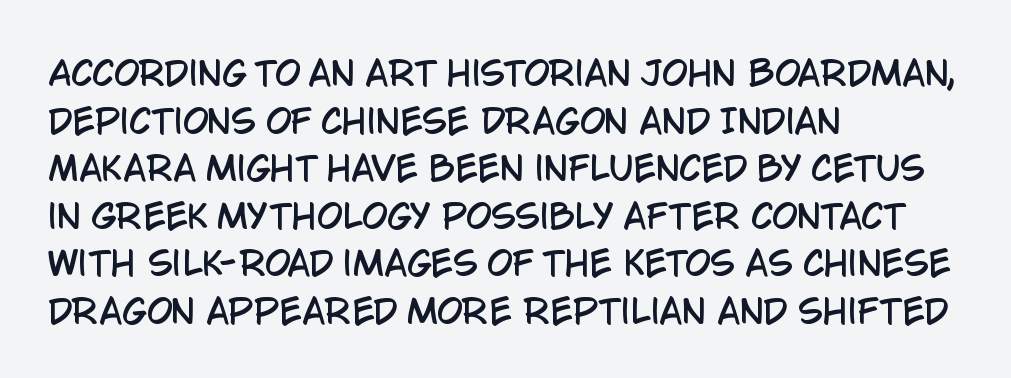
{"serif": "no", "italic": "no", "width": "condensed", "stroke_contrast": "low", "x_height": "large", "monospaced": "no", "underline": "no", "align": "left", "line_spacing": "normal", "line_spacing_ratio": 1.44, "letter_spacing": "normal", "letter_spacing_em": 0.0, "glyph_px": 33}
